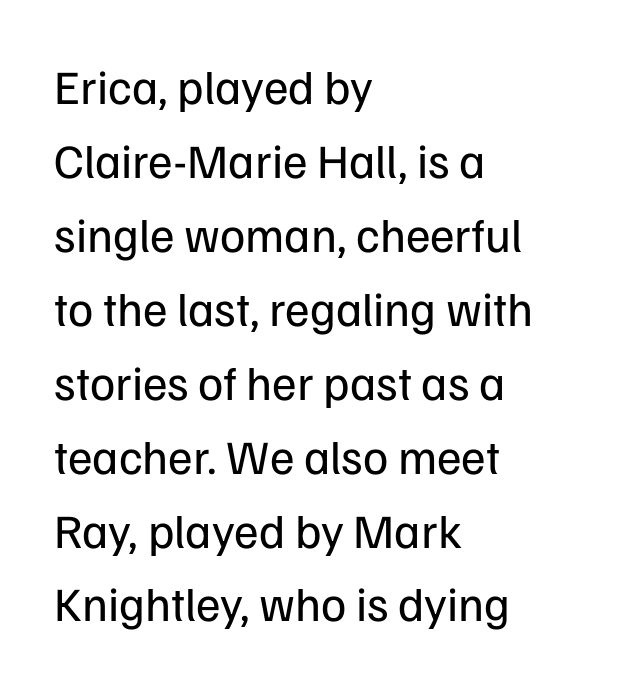
The tracking reads as untouched default to a designer's eye. Notice how descenders clear the ascenders below comfortably — that's standard leading. Upright lettering throughout. Line starts are locked; line ends wander. Serif or sans? Sans — the stroke terminals are bare. Bare-footed words on every line.
